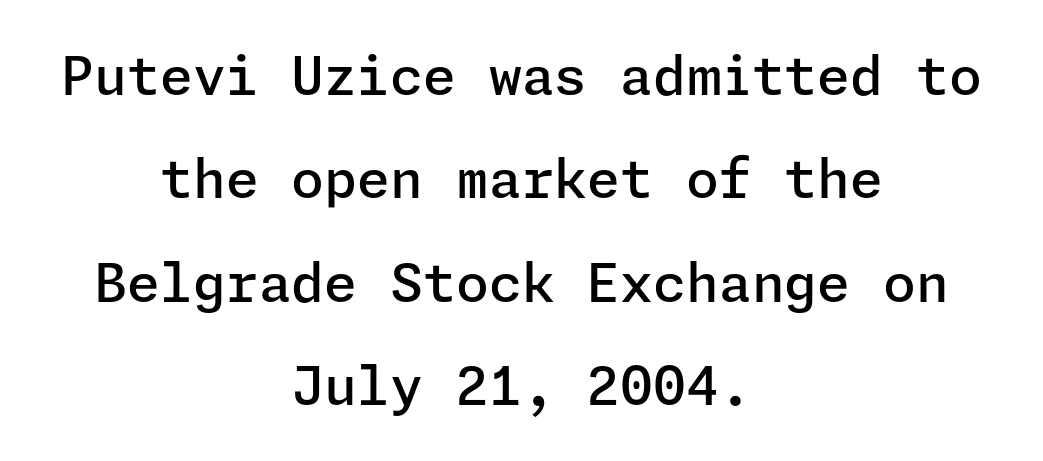
The image shows 53 px semibold sans-serif type, upright; set centered, loose line spacing (1.95x), normal letter spacing, not underlined; low stroke contrast and a medium x-height.
